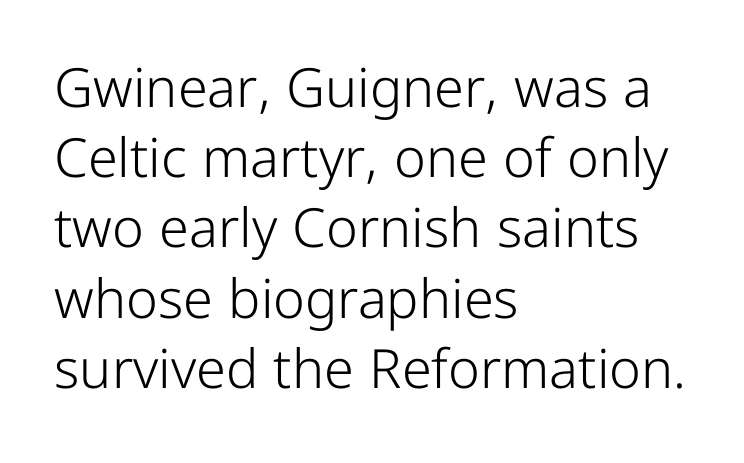
You could not count columns in this text — the font is proportionally spaced. No italicization has been applied; the sample stays upright. Each word holds together tightly as a unit, with standard inter-letter gaps. This rendering employs a face without finishing strokes, i.e., a sans-serif. The font sits on the lighter half of the weight spectrum, regular included. This block has exactly the height ordinary leading produces.
